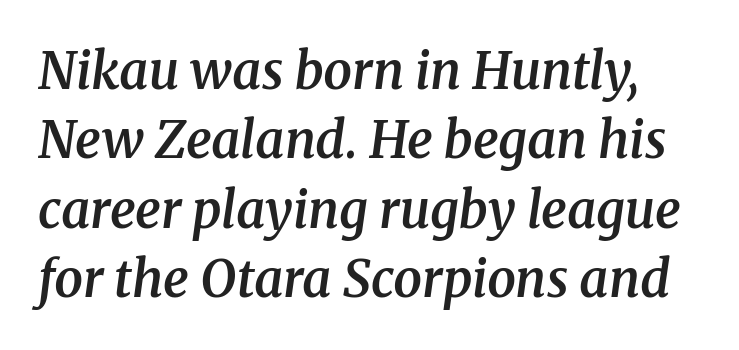
Firm but not heavy-handed strokes: this text is semibold. Notice how the stems are inclined rather than vertical — that's the hallmark of italics. The face used here is rendered with its standard letterfit. The face used here is seriffed, in the tradition of book romans. Check the space under the baseline: it is left empty. The line-height multiplier appears to be the usual default.
